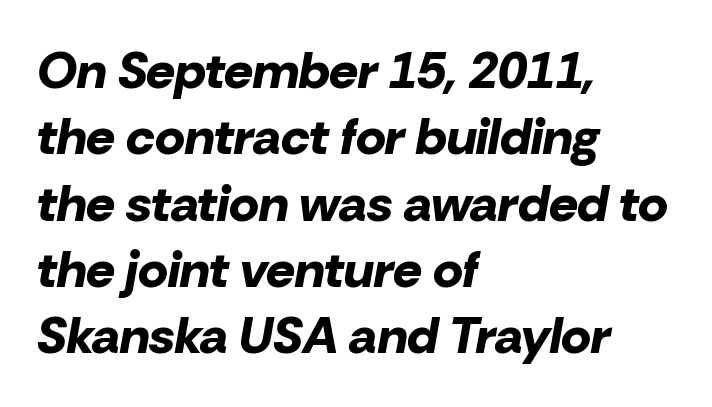
{"italic": "yes", "lean": "right", "slant_degrees": 10, "bold": "yes", "weight": "bold", "width": "normal", "stroke_contrast": "low", "x_height": "medium", "monospaced": "no", "underline": "no", "align": "left", "line_spacing": "normal", "line_spacing_ratio": 1.3, "letter_spacing": "normal", "letter_spacing_em": 0.0, "glyph_px": 51}
